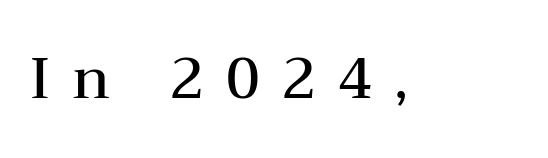
Q: Is the text bold? A: Semi-bold.
Q: Is the text italic (slanted)? A: No, it is upright.
Q: Is the typeface a serif or a sans-serif typeface? A: Serif.
Q: Is the text underlined? A: No.
Q: Is the spacing between letters normal or unusually wide? A: Unusually wide.
Q: Width (condensed, normal, or wide)? A: Wide.
Q: Stroke contrast? A: Medium.
Q: x-height? A: Medium.
Q: Monospaced? A: No.
